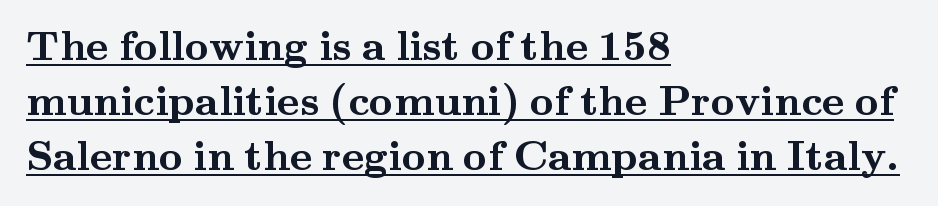
{"serif": "yes", "italic": "no", "bold": "yes", "weight": "semibold", "width": "wide", "stroke_contrast": "medium", "x_height": "small", "monospaced": "no", "underline": "yes", "align": "left", "line_spacing": "normal", "line_spacing_ratio": 1.31, "letter_spacing": "normal", "letter_spacing_em": 0.0, "glyph_px": 42}
